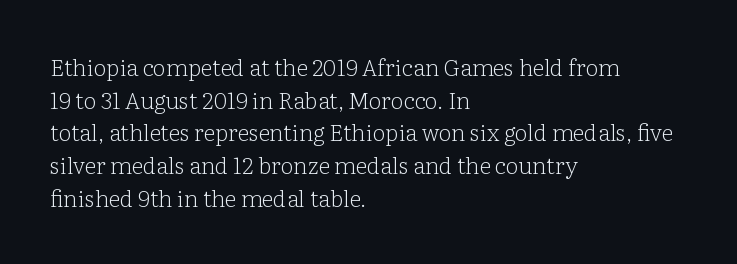
{"italic": "no", "bold": "no", "underline": "no", "align": "left", "line_spacing": "normal", "line_spacing_ratio": 1.42, "letter_spacing": "normal", "letter_spacing_em": 0.0, "glyph_px": 23}
